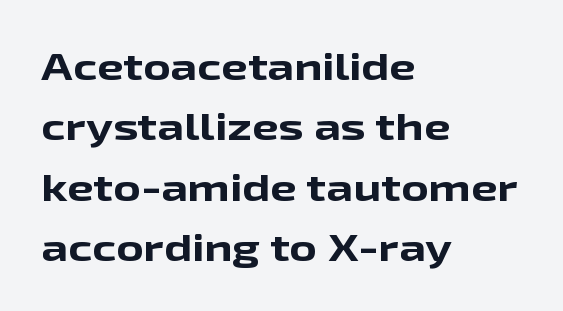
{"serif": "no", "italic": "no", "bold": "yes", "weight": "bold", "width": "wide", "stroke_contrast": "low", "x_height": "medium", "monospaced": "no", "underline": "no", "align": "left", "line_spacing": "normal", "line_spacing_ratio": 1.59, "letter_spacing": "normal", "letter_spacing_em": 0.0, "glyph_px": 38}
